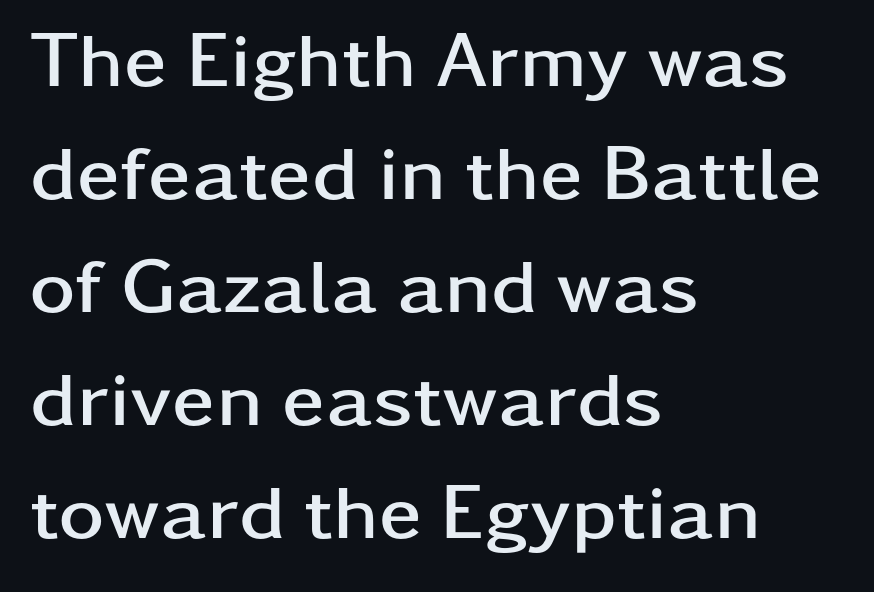
The image shows 78 px semibold, wide sans-serif type, upright; set left-aligned, normal line spacing (1.45x), normal letter spacing, not underlined; low stroke contrast and a medium x-height.
